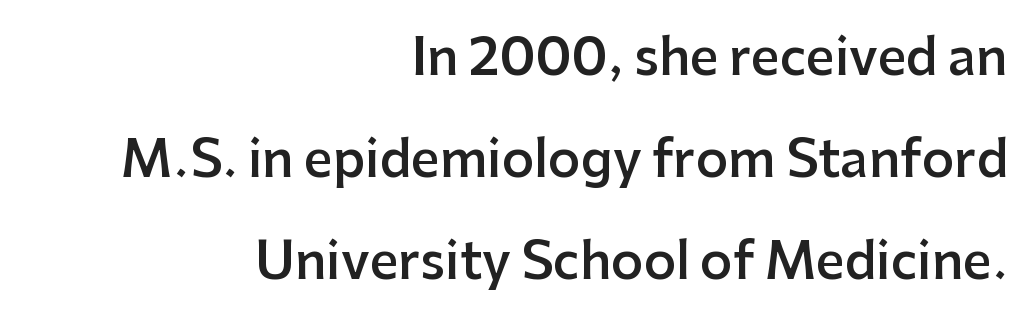
{"serif": "no", "italic": "no", "bold": "semi", "weight": "semibold", "width": "normal", "stroke_contrast": "low", "x_height": "medium", "monospaced": "no", "underline": "no", "align": "right", "line_spacing": "loose", "line_spacing_ratio": 2.04, "letter_spacing": "normal", "letter_spacing_em": 0.0, "glyph_px": 50}
